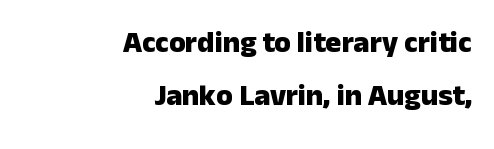
The image shows 30 px heavy sans-serif type, upright; set right-aligned, line spacing 1.78x, normal letter spacing, not underlined; low stroke contrast and a medium x-height.
